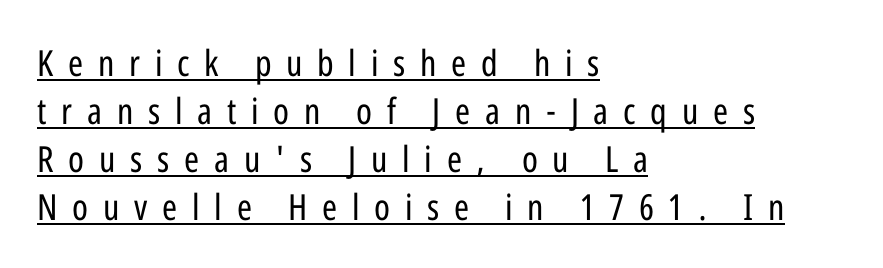
Q: Is the text bold? A: No.
Q: Is the text italic (slanted)? A: No, it is upright.
Q: Is the typeface a serif or a sans-serif typeface? A: Sans-serif.
Q: Is the text underlined? A: Yes.
Q: How is the paragraph aligned? A: Left-aligned.
Q: Is the spacing between letters normal or unusually wide? A: Unusually wide.
Q: Is the spacing between lines tight, normal or loose? A: Normal.
Q: Width (condensed, normal, or wide)? A: Condensed.
Q: Stroke contrast? A: Low.
Q: x-height? A: Medium.
Q: Monospaced? A: No.
